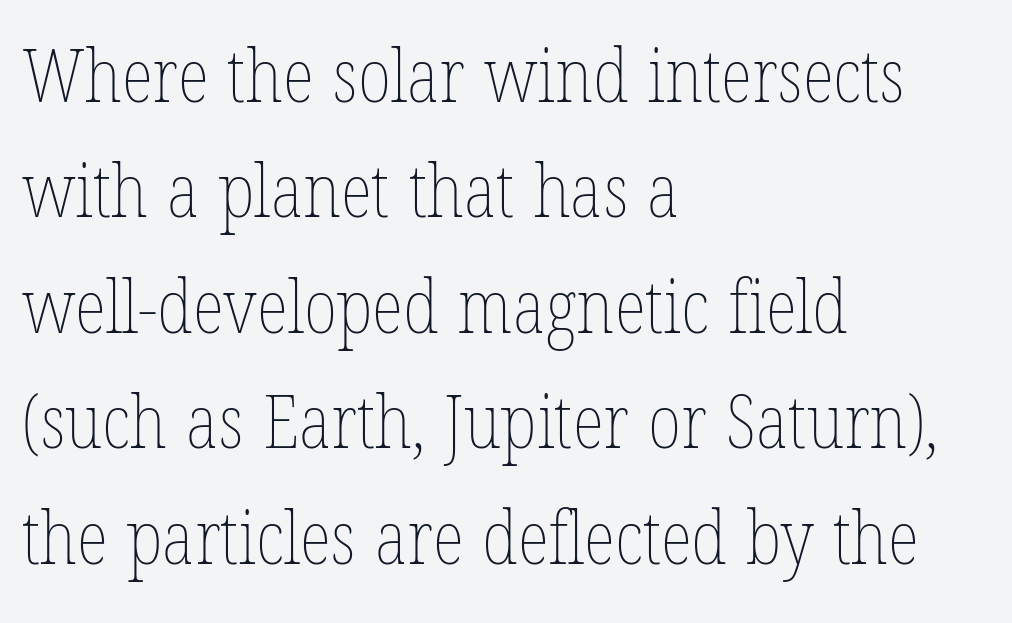
The image shows 74 px thin, condensed type, upright; set left-aligned, normal line spacing (1.56x), normal letter spacing, not underlined; low stroke contrast and a medium x-height.
